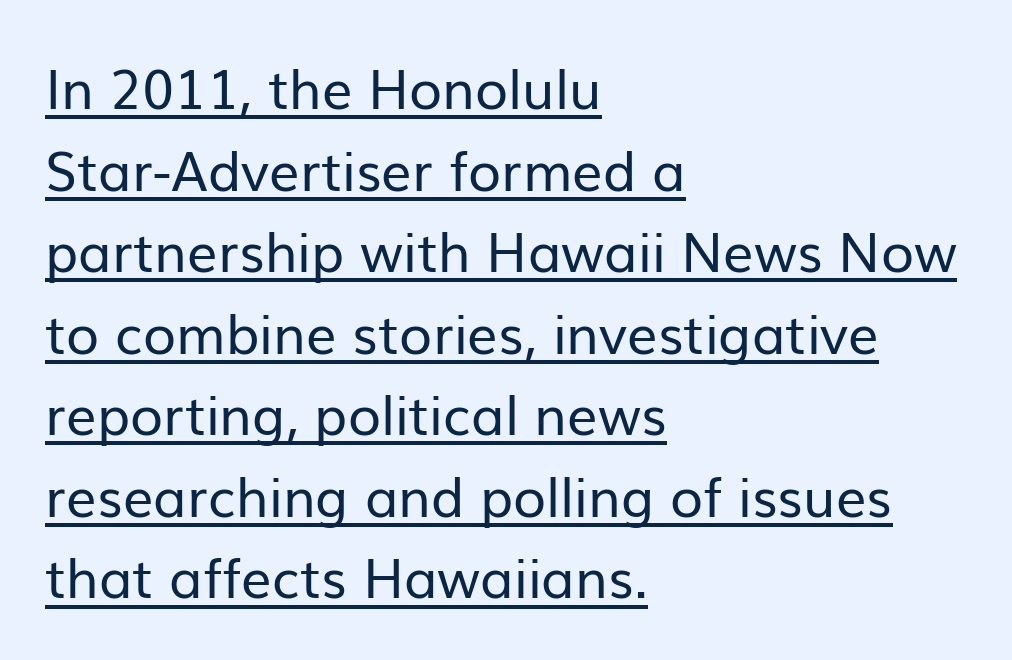
Q: Is the text bold? A: No.
Q: Is the text italic (slanted)? A: No, it is upright.
Q: Is the typeface a serif or a sans-serif typeface? A: Sans-serif.
Q: Is the text underlined? A: Yes.
Q: How is the paragraph aligned? A: Left-aligned.
Q: Is the spacing between letters normal or unusually wide? A: Normal.
Q: Is the spacing between lines tight, normal or loose? A: Normal.
Q: Width (condensed, normal, or wide)? A: Normal.
Q: Stroke contrast? A: Low.
Q: x-height? A: Medium.
Q: Monospaced? A: No.
